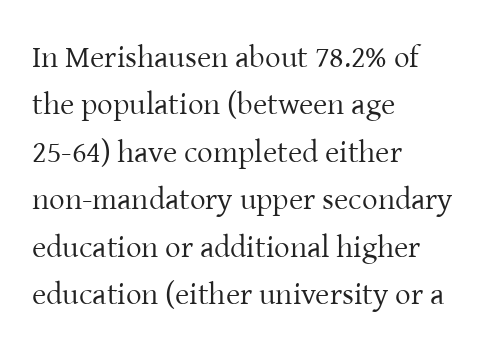
The image shows 31 px regular-weight serif type, upright; set left-aligned, normal line spacing (1.53x), normal letter spacing, not underlined; low stroke contrast and a medium x-height.
